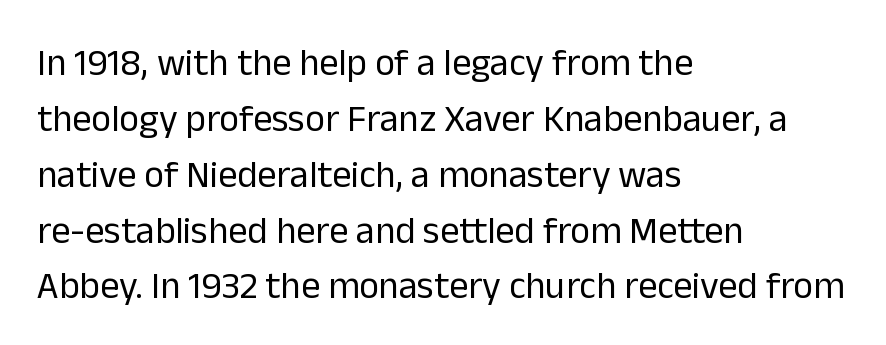
Q: Is the text bold? A: No.
Q: Is the text italic (slanted)? A: No, it is upright.
Q: Is the typeface a serif or a sans-serif typeface? A: Sans-serif.
Q: Is the text underlined? A: No.
Q: How is the paragraph aligned? A: Left-aligned.
Q: Is the spacing between letters normal or unusually wide? A: Normal.
Q: Is the spacing between lines tight, normal or loose? A: Normal.
Q: Width (condensed, normal, or wide)? A: Normal.
Q: Stroke contrast? A: Low.
Q: x-height? A: Medium.
Q: Monospaced? A: No.
